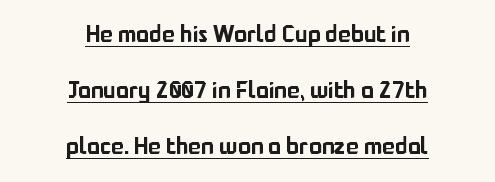
{"italic": "no", "underline": "yes", "align": "center", "line_spacing": "loose", "line_spacing_ratio": 2.33, "letter_spacing": "normal", "letter_spacing_em": 0.0, "glyph_px": 24}
